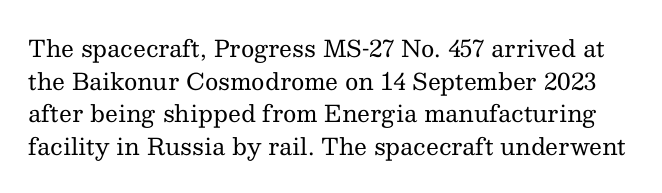
Q: Is the text bold? A: No.
Q: Is the text italic (slanted)? A: No, it is upright.
Q: Is the text underlined? A: No.
Q: Is the spacing between letters normal or unusually wide? A: Normal.
Q: Is the spacing between lines tight, normal or loose? A: Normal.
